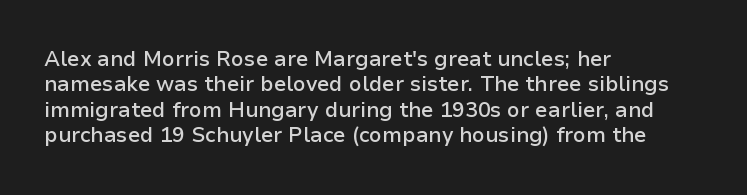
The image shows 21 px text type, upright; set left-aligned, line spacing 1.21x, normal letter spacing, not underlined.
